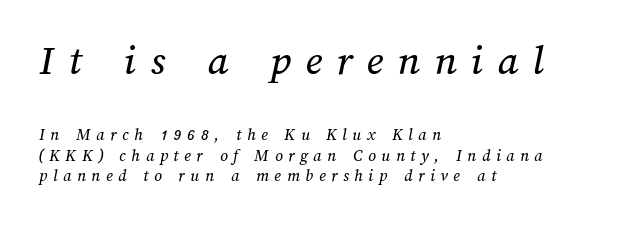
Each letter keeps its own natural width here, so spacing adapts to shape. The paragraph has a hard left edge and a soft right edge. The emphasis by scale lands on block number one, above. Tracking here is generous; glyphs stand well apart from one another. Underline: absent.
